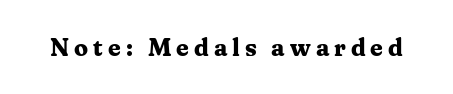
Q: Is the text bold? A: Yes.
Q: Is the text italic (slanted)? A: No, it is upright.
Q: Is the text underlined? A: No.
Q: Is the spacing between letters normal or unusually wide? A: Unusually wide.
